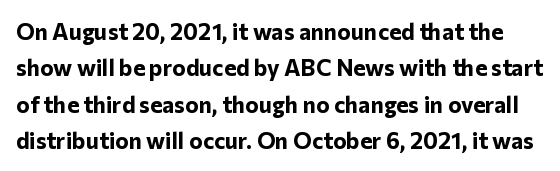
The font's upright variant was chosen for this text. If you measured baseline to baseline, you'd find a middling distance. Nothing unusual about the tracking: characters are spaced as the font intends. In terms of weight, the rendering is a true, heavy bold.
